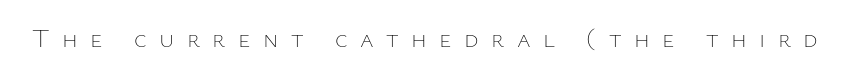
The image shows 26 px text type, upright; set unusually wide letter spacing (+0.48 em), not underlined.
